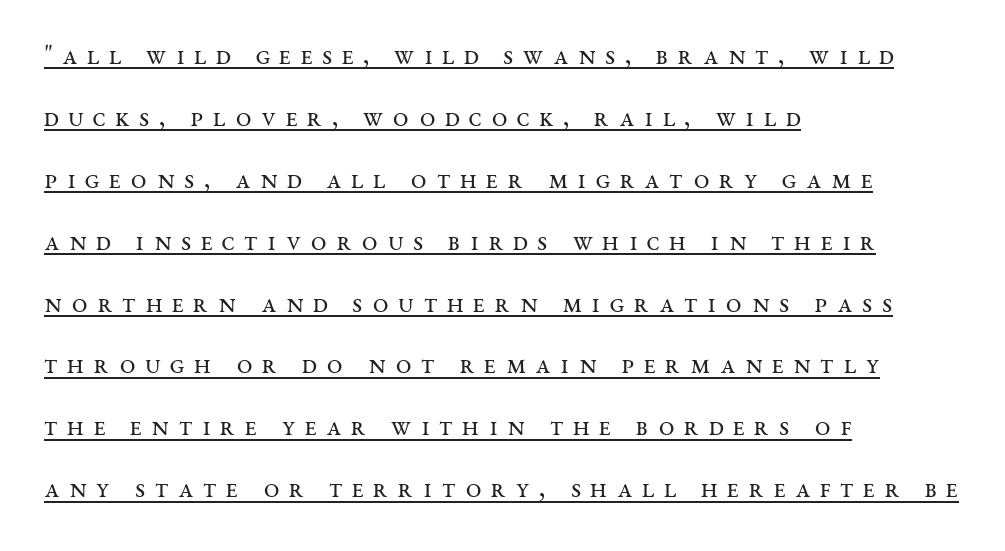
{"serif": "yes", "italic": "no", "bold": "no", "weight": "regular", "width": "wide", "stroke_contrast": "medium", "x_height": "large", "monospaced": "no", "underline": "yes", "align": "left", "line_spacing": "loose", "line_spacing_ratio": 2.21, "letter_spacing": "wide", "letter_spacing_em": 0.34, "glyph_px": 28}
